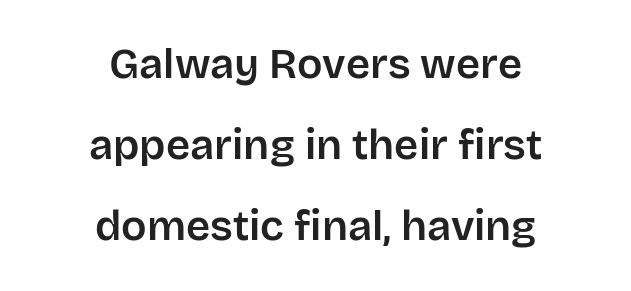
{"serif": "no", "italic": "no", "width": "normal", "stroke_contrast": "low", "x_height": "large", "monospaced": "no", "underline": "no", "align": "center", "line_spacing": "loose", "line_spacing_ratio": 1.93, "letter_spacing": "normal", "letter_spacing_em": 0.0, "glyph_px": 42}
